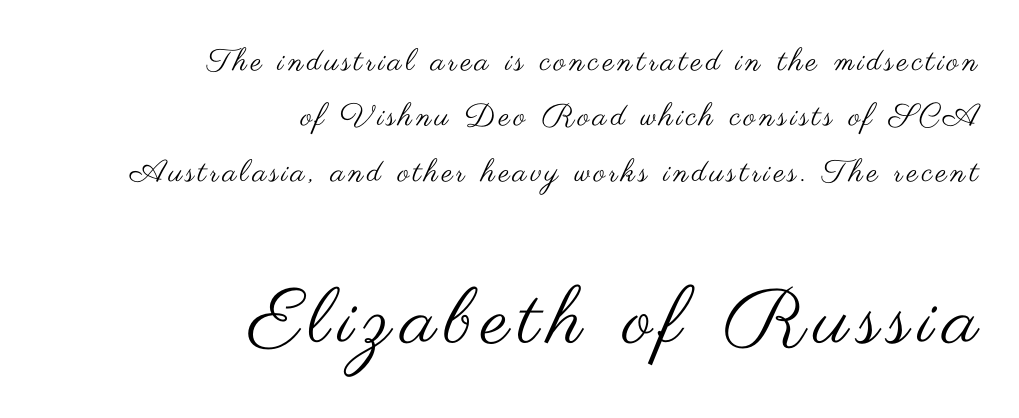
A bare baseline throughout the passage. Bigger letters appear in the bottom chunk; the top chunk is reduced. The rendering uses natural spacing where letterforms have individual widths.
